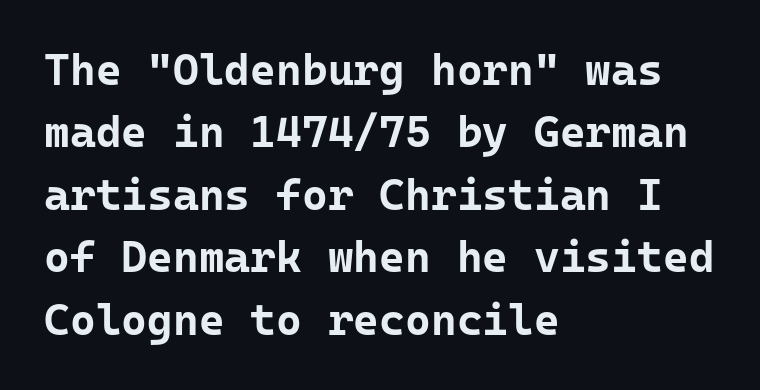
The space directly below the letters is spotless. Typesetter's note: full bold, strokes at maximum text heaviness. Vertically, the passage feels balanced, rows spaced as you'd expect. Does extra space separate the letters? No, they use regular spacing. The type family on display is of the sans-serif kind. Is this a fixed-width face? Yes — each glyph sits in an identical cell.
